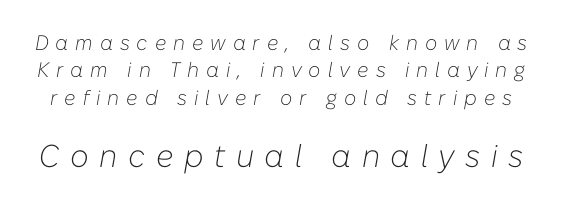
Q: Is the text bold? A: No.
Q: Is the text italic (slanted)? A: Yes, it leans right by about 10 degrees.
Q: Is the text underlined? A: No.
Q: Is the spacing between letters normal or unusually wide? A: Unusually wide.
Q: Is the spacing between lines tight, normal or loose? A: Normal.
Q: Which block of text is set in a larger size, the first (top) or the second (bottom)? A: The second (bottom) one.
Q: Width (condensed, normal, or wide)? A: Normal.
Q: Stroke contrast? A: Low.
Q: x-height? A: Medium.
Q: Monospaced? A: No.
